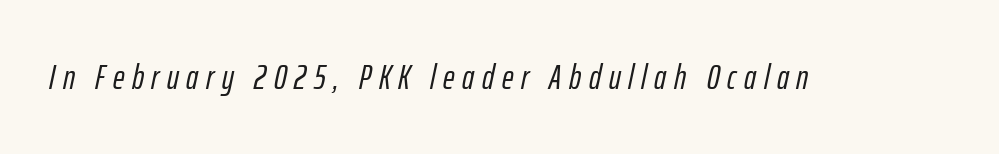
{"italic": "yes", "lean": "right", "slant_degrees": 12, "width": "condensed", "stroke_contrast": "low", "x_height": "medium", "monospaced": "no", "underline": "no", "letter_spacing": "wide", "letter_spacing_em": 0.22, "glyph_px": 35}
